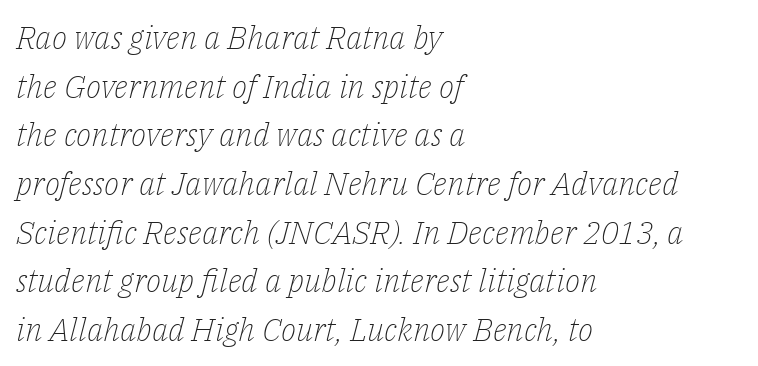
Q: Is the text bold? A: No.
Q: Is the text italic (slanted)? A: Yes, it leans right by about 14 degrees.
Q: Is the typeface a serif or a sans-serif typeface? A: Serif.
Q: Is the text underlined? A: No.
Q: How is the paragraph aligned? A: Left-aligned.
Q: Is the spacing between letters normal or unusually wide? A: Normal.
Q: Is the spacing between lines tight, normal or loose? A: Normal.
Q: Width (condensed, normal, or wide)? A: Normal.
Q: Stroke contrast? A: Low.
Q: x-height? A: Medium.
Q: Monospaced? A: No.
